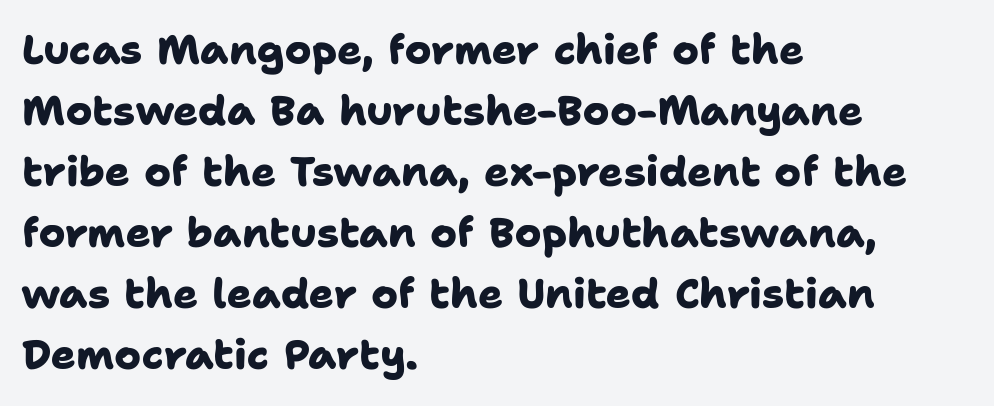
Q: Is the text bold? A: Yes.
Q: Is the typeface a serif or a sans-serif typeface? A: Sans-serif.
Q: Is the text underlined? A: No.
Q: How is the paragraph aligned? A: Left-aligned.
Q: Is the spacing between letters normal or unusually wide? A: Normal.
Q: Is the spacing between lines tight, normal or loose? A: Normal.
Q: Width (condensed, normal, or wide)? A: Normal.
Q: Stroke contrast? A: Low.
Q: x-height? A: Medium.
Q: Monospaced? A: No.
